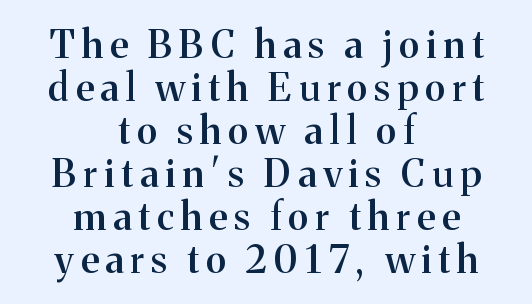
The image shows 38 px semibold serif type, upright; set centered, tight line spacing (1.13x), not underlined; medium stroke contrast and a medium x-height.
